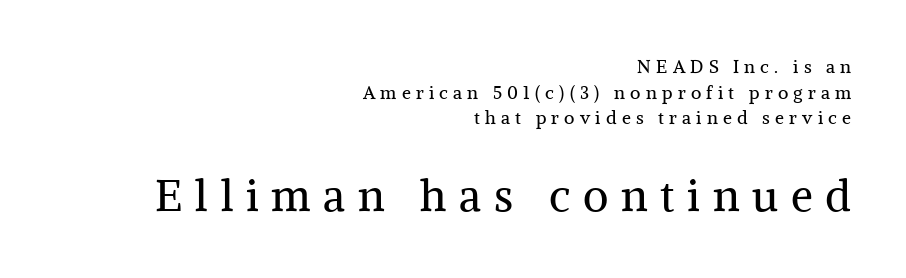
Q: Is the text bold? A: No.
Q: Is the text italic (slanted)? A: No, it is upright.
Q: Is the typeface a serif or a sans-serif typeface? A: Serif.
Q: Is the text underlined? A: No.
Q: How is the paragraph aligned? A: Right-aligned.
Q: Is the spacing between letters normal or unusually wide? A: Unusually wide.
Q: Is the spacing between lines tight, normal or loose? A: Normal.
Q: Which block of text is set in a larger size, the first (top) or the second (bottom)? A: The second (bottom) one.
Q: Width (condensed, normal, or wide)? A: Normal.
Q: Stroke contrast? A: Medium.
Q: x-height? A: Medium.
Q: Monospaced? A: No.
